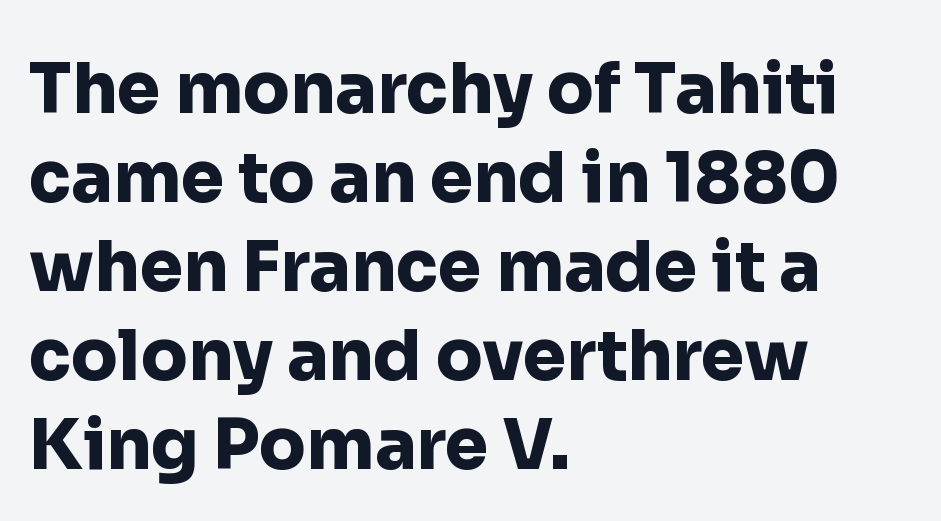
Q: Is the text bold? A: Yes.
Q: Is the text italic (slanted)? A: No, it is upright.
Q: Is the typeface a serif or a sans-serif typeface? A: Sans-serif.
Q: Is the text underlined? A: No.
Q: How is the paragraph aligned? A: Left-aligned.
Q: Is the spacing between letters normal or unusually wide? A: Normal.
Q: Is the spacing between lines tight, normal or loose? A: Normal.
Q: Width (condensed, normal, or wide)? A: Normal.
Q: Stroke contrast? A: Low.
Q: x-height? A: Medium.
Q: Monospaced? A: No.
